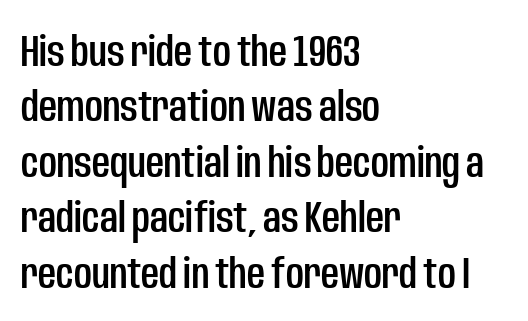
The image shows 44 px condensed sans-serif type, upright; set left-aligned, normal line spacing (1.26x), normal letter spacing, not underlined; low stroke contrast and a large x-height.
